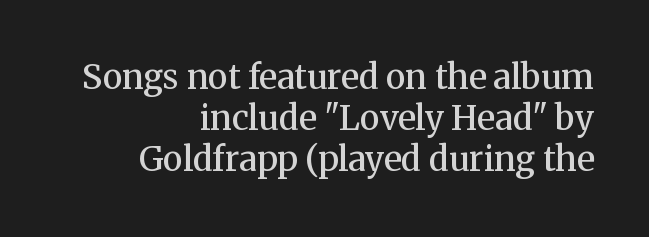
Glance below the letters and you will spot only blank space. Caption: multi-line text, flush right, ragged left. The face used here is seriffed, in the tradition of book romans. The rendering uses natural spacing where letterforms have individual widths.
